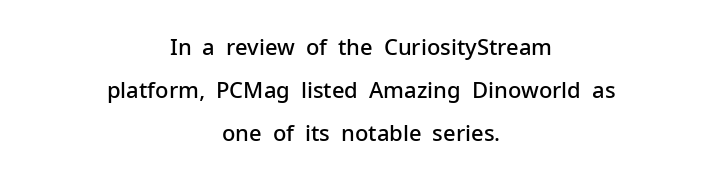
The image shows 22 px text type, upright; set centered, loose line spacing (1.96x), normal letter spacing, not underlined.
